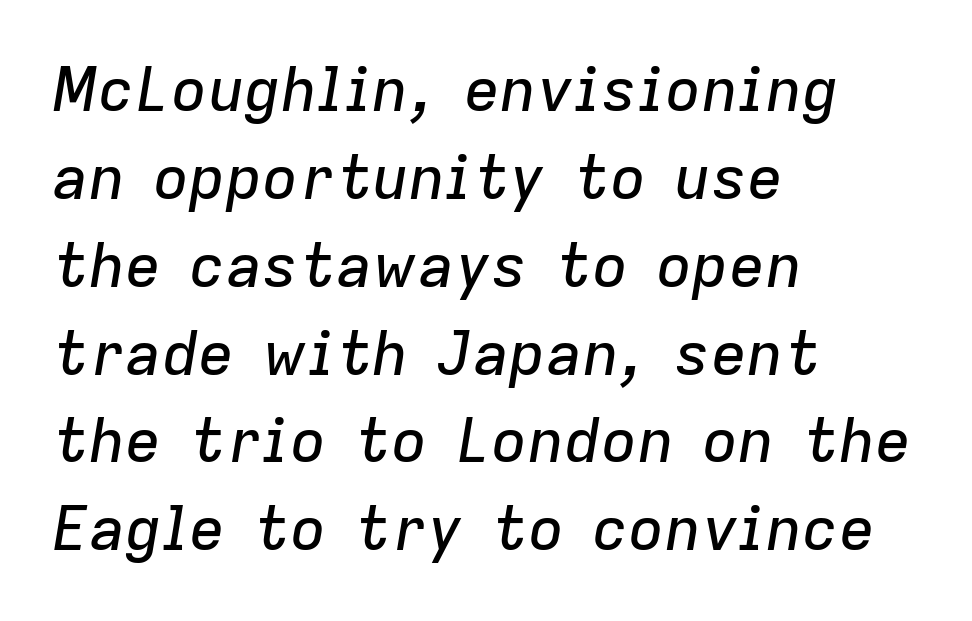
The specimen reads as italic at a glance. The passage shown is typed in a proportional face where columns would drift. Underlining? Definitely not there. Line spacing here is normal. Where is the straight margin? On the left.
